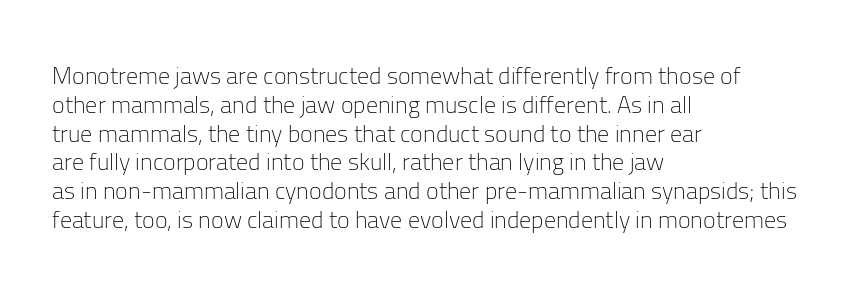
Q: Is the text bold? A: No.
Q: Is the text italic (slanted)? A: No, it is upright.
Q: Is the text underlined? A: No.
Q: How is the paragraph aligned? A: Left-aligned.
Q: Is the spacing between letters normal or unusually wide? A: Normal.
